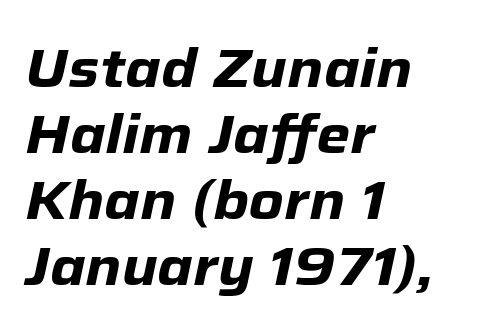
Character widths vary here, with narrow letters taking less room than wide ones. The string is rendered with underlining switched off. Default kerning and tracking; the words read as compact shapes. Rendered with sloped, italic letterforms. Horizontal alignment here is leftward, the default for most running prose.
